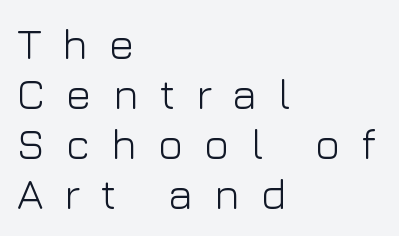
Q: Is the text bold? A: No.
Q: Is the text italic (slanted)? A: No, it is upright.
Q: Is the typeface a serif or a sans-serif typeface? A: Sans-serif.
Q: Is the text underlined? A: No.
Q: How is the paragraph aligned? A: Left-aligned.
Q: Is the spacing between letters normal or unusually wide? A: Unusually wide.
Q: Width (condensed, normal, or wide)? A: Normal.
Q: Stroke contrast? A: Low.
Q: x-height? A: Medium.
Q: Monospaced? A: No.
